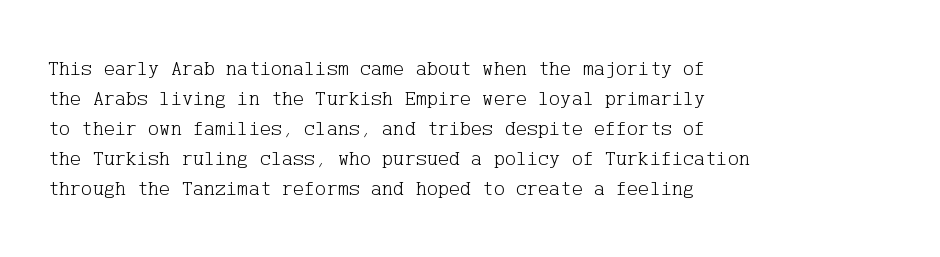
Q: Is the text bold? A: No.
Q: Is the text italic (slanted)? A: No, it is upright.
Q: Is the text underlined? A: No.
Q: How is the paragraph aligned? A: Left-aligned.
Q: Is the spacing between letters normal or unusually wide? A: Normal.
Q: Is the spacing between lines tight, normal or loose? A: Normal.
